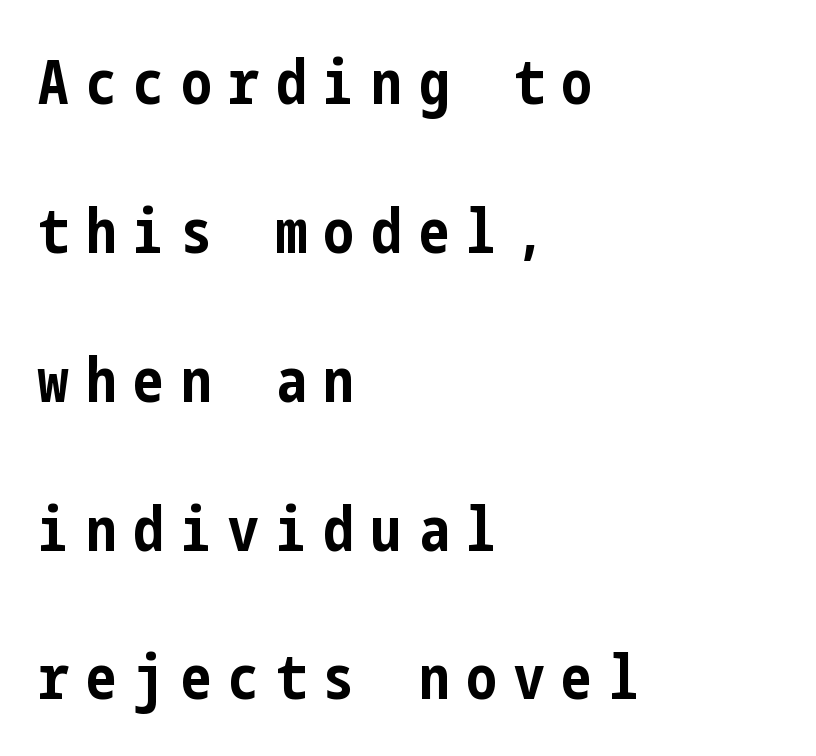
Q: Is the text bold? A: Yes.
Q: Is the text italic (slanted)? A: No, it is upright.
Q: Is the typeface a serif or a sans-serif typeface? A: Sans-serif.
Q: Is the text underlined? A: No.
Q: How is the paragraph aligned? A: Left-aligned.
Q: Is the spacing between letters normal or unusually wide? A: Unusually wide.
Q: Is the spacing between lines tight, normal or loose? A: Loose.
Q: Width (condensed, normal, or wide)? A: Condensed.
Q: Stroke contrast? A: Low.
Q: x-height? A: Medium.
